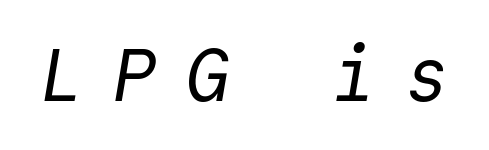
On a weight scale, this lands at 450 or below. Nobody drew a line under any word here. The rendering inserts visible extra space after every character. Here the designer chose a console-style face with uniform glyph widths. Letterform terminals end flat and unadorned throughout the passage.
